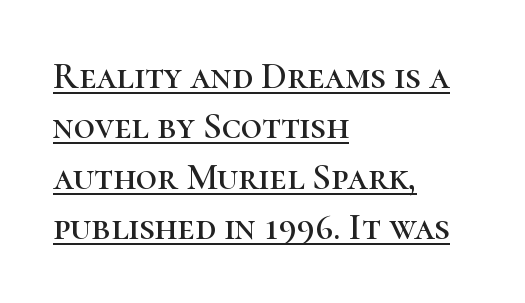
Q: Is the text italic (slanted)? A: No, it is upright.
Q: Is the typeface a serif or a sans-serif typeface? A: Serif.
Q: Is the text underlined? A: Yes.
Q: How is the paragraph aligned? A: Left-aligned.
Q: Is the spacing between letters normal or unusually wide? A: Normal.
Q: Is the spacing between lines tight, normal or loose? A: Normal.
Q: Width (condensed, normal, or wide)? A: Normal.
Q: Stroke contrast? A: High.
Q: x-height? A: Medium.
Q: Monospaced? A: No.
